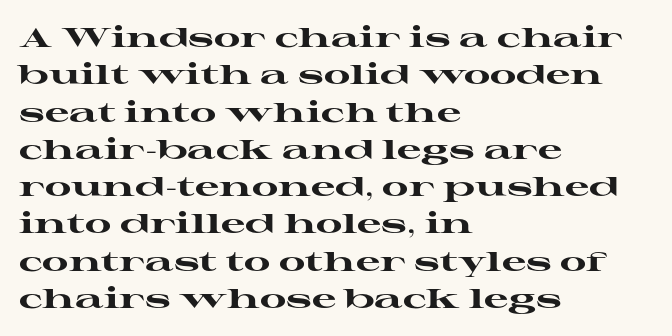
The image shows 27 px bold type, upright; set left-aligned, normal line spacing (1.38x), normal letter spacing, not underlined.
